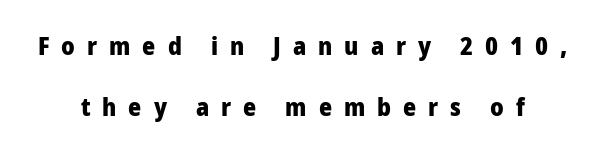
{"italic": "no", "bold": "yes", "underline": "no", "line_spacing": "loose", "line_spacing_ratio": 2.46, "letter_spacing": "wide", "letter_spacing_em": 0.48, "glyph_px": 25}
